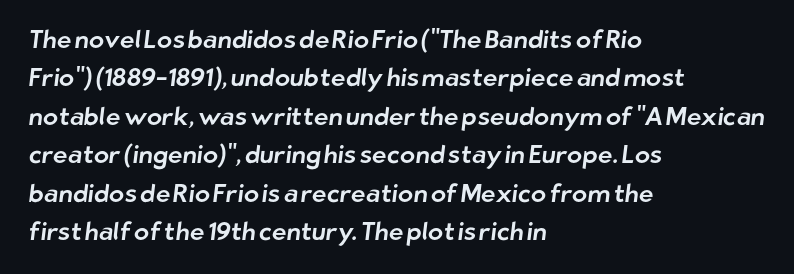
Q: Is the text underlined? A: No.
Q: How is the paragraph aligned? A: Left-aligned.
Q: Is the spacing between letters normal or unusually wide? A: Normal.
Q: Is the spacing between lines tight, normal or loose? A: Normal.
